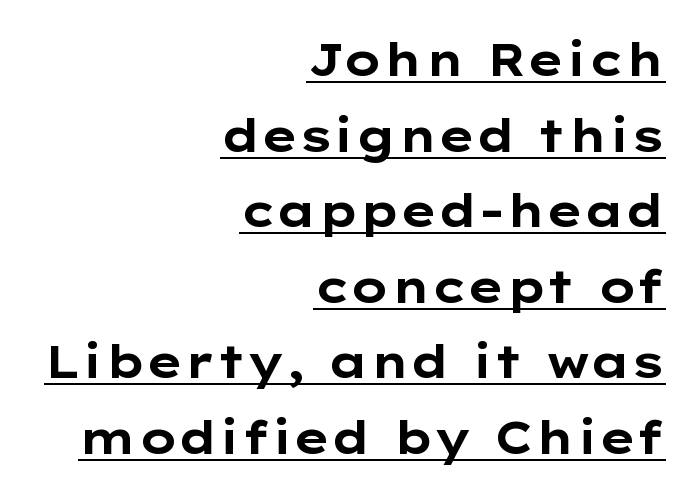
Each word holds together tightly as a unit, with standard inter-letter gaps. The characters display no serif detailing; their extremities are plain. The setting favours the right margin, as signatures and pull-quotes sometimes do. Strong, thick strokes mark this as bold type. In designer terms, the underline attribute is active on this setting.
